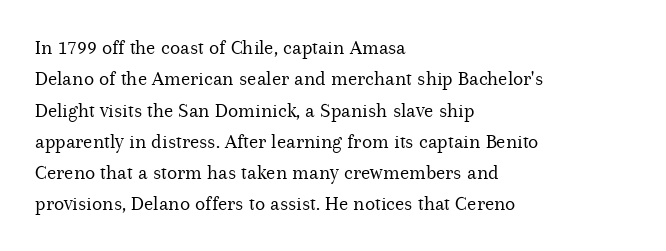
The image shows 21 px text type, upright; set left-aligned, normal line spacing (1.49x), normal letter spacing, not underlined.
